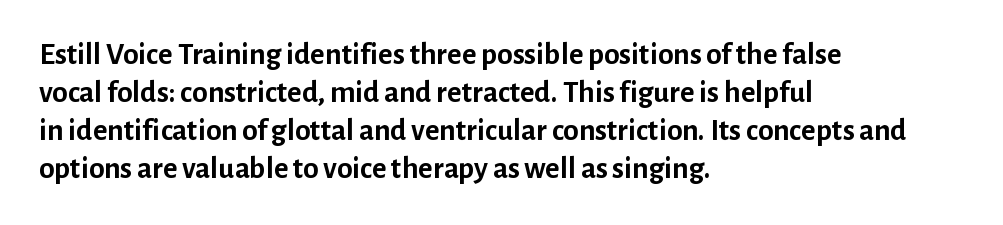
{"serif": "no", "italic": "no", "bold": "yes", "weight": "semibold", "width": "normal", "stroke_contrast": "low", "x_height": "medium", "monospaced": "no", "underline": "no", "align": "left", "line_spacing_ratio": 1.23, "letter_spacing": "normal", "letter_spacing_em": 0.0, "glyph_px": 31}
